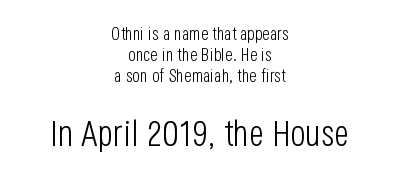
Q: Is the text bold? A: No.
Q: Is the text italic (slanted)? A: No, it is upright.
Q: Is the typeface a serif or a sans-serif typeface? A: Sans-serif.
Q: Is the text underlined? A: No.
Q: How is the paragraph aligned? A: Centered.
Q: Is the spacing between letters normal or unusually wide? A: Normal.
Q: Which block of text is set in a larger size, the first (top) or the second (bottom)? A: The second (bottom) one.
Q: Width (condensed, normal, or wide)? A: Condensed.
Q: Stroke contrast? A: Low.
Q: x-height? A: Large.
Q: Monospaced? A: No.
